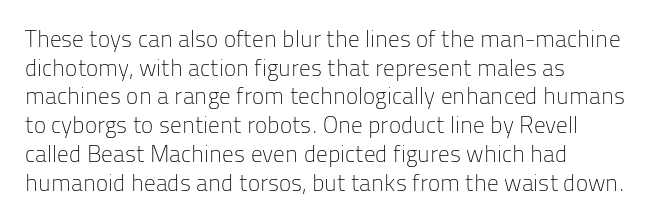
The image shows 23 px text type, upright; set left-aligned, normal line spacing (1.25x), normal letter spacing, not underlined.
